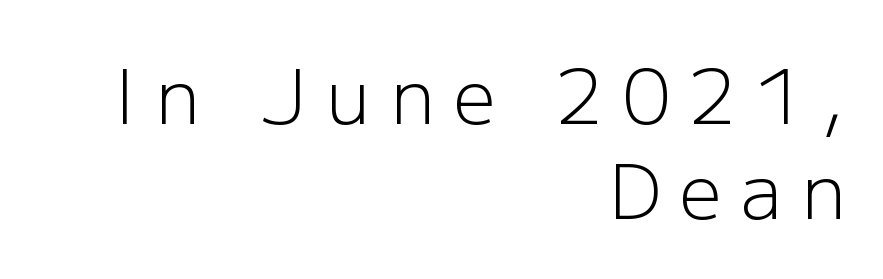
{"serif": "no", "italic": "no", "bold": "no", "weight": "light", "width": "normal", "stroke_contrast": "low", "x_height": "medium", "monospaced": "no", "underline": "no", "align": "right", "line_spacing": "normal", "line_spacing_ratio": 1.27, "letter_spacing": "wide", "letter_spacing_em": 0.26, "glyph_px": 75}
